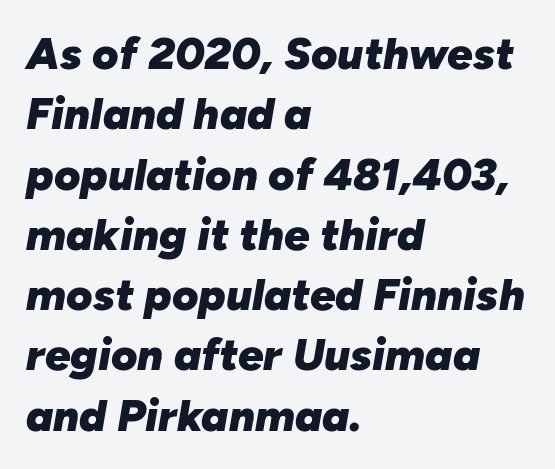
Q: Is the text bold? A: Yes.
Q: Is the text italic (slanted)? A: Yes, it leans right by about 10 degrees.
Q: Is the text underlined? A: No.
Q: How is the paragraph aligned? A: Left-aligned.
Q: Is the spacing between letters normal or unusually wide? A: Normal.
Q: Is the spacing between lines tight, normal or loose? A: Normal.
Q: Width (condensed, normal, or wide)? A: Normal.
Q: Stroke contrast? A: Low.
Q: x-height? A: Medium.
Q: Monospaced? A: No.
